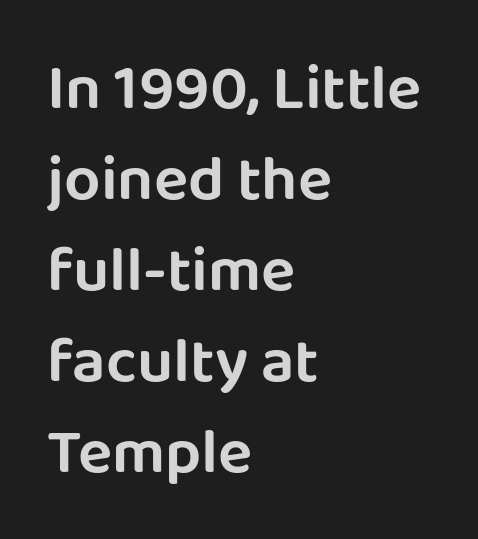
Every stem runs plumb, perpendicular to the baseline. One-word summary of the alignment: left. The letters advance in unequal steps, a hallmark of proportional type. In terms of letterspacing, this is plain default setting. Regarding serifs, this sample does without them.
